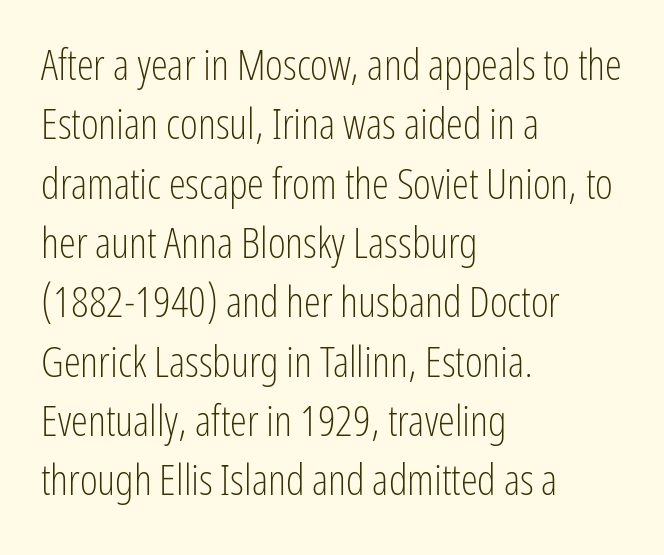
Q: Is the text bold? A: No.
Q: Is the text italic (slanted)? A: No, it is upright.
Q: Is the typeface a serif or a sans-serif typeface? A: Sans-serif.
Q: Is the text underlined? A: No.
Q: How is the paragraph aligned? A: Left-aligned.
Q: Is the spacing between letters normal or unusually wide? A: Normal.
Q: Is the spacing between lines tight, normal or loose? A: Normal.
Q: Width (condensed, normal, or wide)? A: Condensed.
Q: Stroke contrast? A: Low.
Q: x-height? A: Medium.
Q: Monospaced? A: No.
